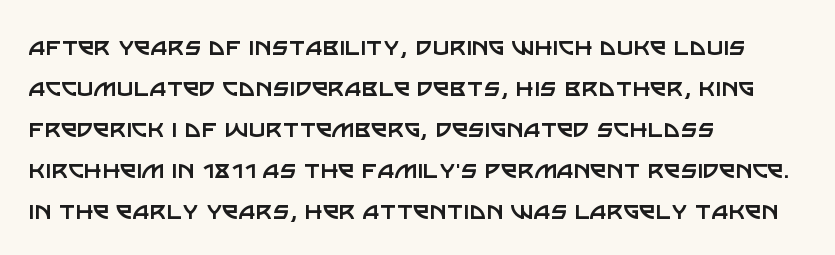
{"serif": "no", "italic": "no", "bold": "no", "weight": "regular", "width": "normal", "stroke_contrast": "low", "x_height": "large", "monospaced": "no", "underline": "no", "align": "left", "line_spacing": "normal", "line_spacing_ratio": 1.41, "letter_spacing": "normal", "letter_spacing_em": 0.0, "glyph_px": 29}
